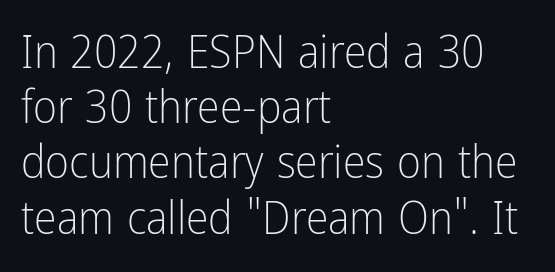
The image shows 46 px light, condensed sans-serif type, upright; set left-aligned, line spacing 1.2x, normal letter spacing, not underlined; low stroke contrast and a medium x-height.
